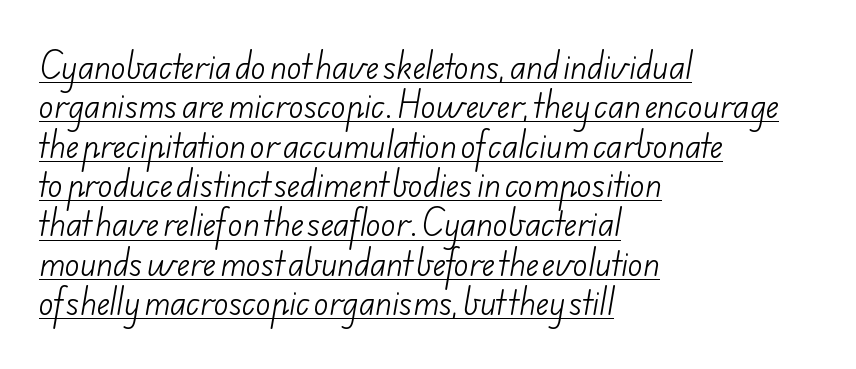
{"serif": "no", "bold": "no", "weight": "light", "width": "normal", "stroke_contrast": "low", "x_height": "small", "monospaced": "no", "underline": "yes", "align": "left", "line_spacing": "normal", "line_spacing_ratio": 1.27, "letter_spacing": "normal", "letter_spacing_em": 0.0, "glyph_px": 31}
